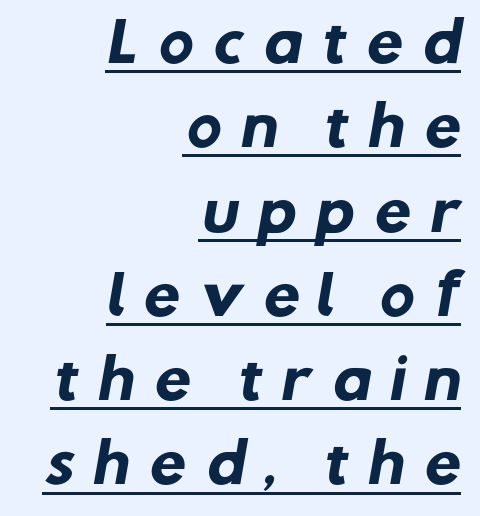
{"serif": "no", "bold": "yes", "weight": "heavy", "width": "normal", "stroke_contrast": "low", "x_height": "medium", "monospaced": "no", "underline": "yes", "align": "right", "line_spacing": "normal", "line_spacing_ratio": 1.59, "letter_spacing": "wide", "letter_spacing_em": 0.33, "glyph_px": 53}
